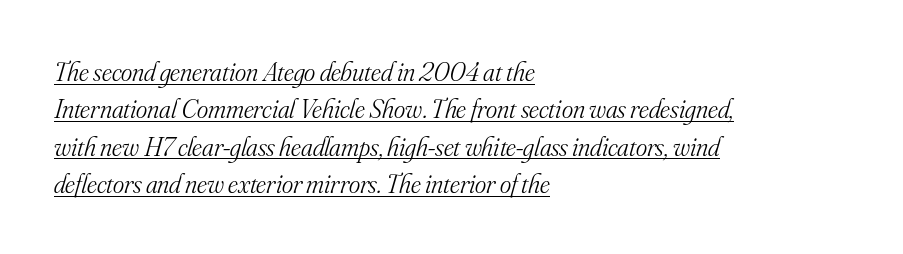
The image shows 27 px text type, italic (leaning right); set left-aligned, normal line spacing (1.38x), normal letter spacing, underlined.
